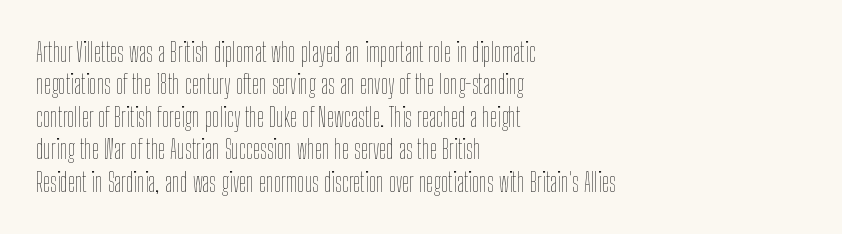
Q: Is the text bold? A: No.
Q: Is the text italic (slanted)? A: No, it is upright.
Q: Is the text underlined? A: No.
Q: How is the paragraph aligned? A: Left-aligned.
Q: Is the spacing between letters normal or unusually wide? A: Normal.
Q: Is the spacing between lines tight, normal or loose? A: Normal.
